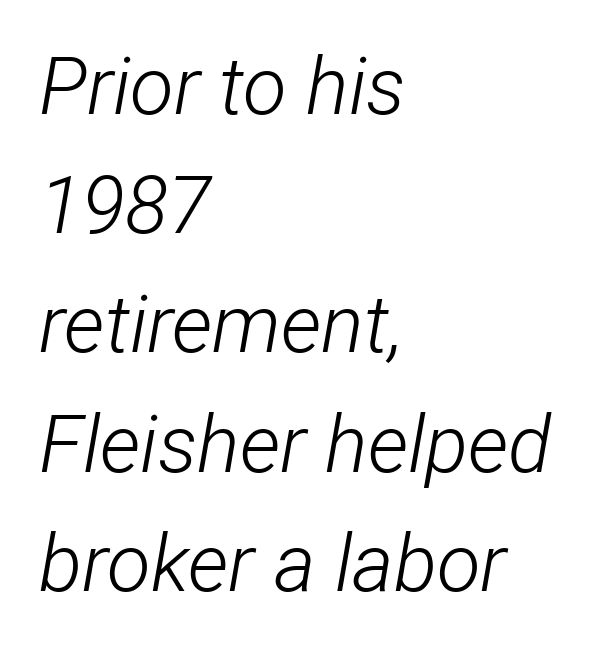
{"italic": "yes", "lean": "right", "slant_degrees": 12, "bold": "no", "weight": "light", "width": "condensed", "stroke_contrast": "low", "x_height": "medium", "monospaced": "no", "underline": "no", "align": "left", "line_spacing": "normal", "line_spacing_ratio": 1.49, "letter_spacing": "normal", "letter_spacing_em": 0.0, "glyph_px": 80}
